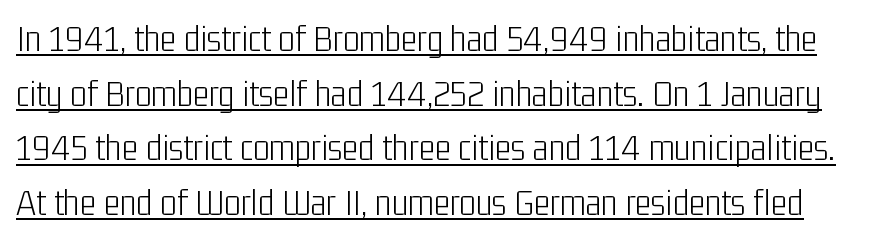
{"serif": "no", "italic": "no", "bold": "no", "weight": "light", "width": "condensed", "stroke_contrast": "low", "x_height": "medium", "monospaced": "no", "underline": "yes", "line_spacing": "normal", "line_spacing_ratio": 1.4, "letter_spacing": "normal", "letter_spacing_em": 0.0, "glyph_px": 39}
